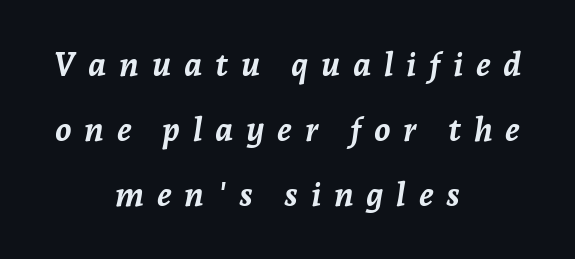
In terms of weight, the rendering is a true, heavy bold. The letters are spread apart with noticeably loose tracking. Typeset on center — no edge is straight. Regarding leading, the lines here are spaced well apart.
